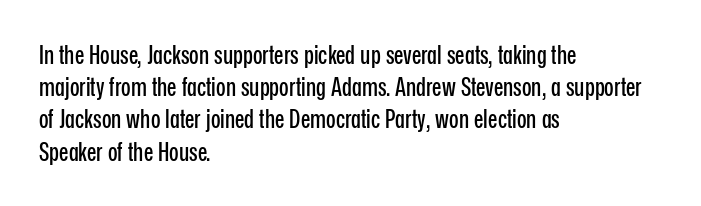
Q: Is the text italic (slanted)? A: No, it is upright.
Q: Is the text underlined? A: No.
Q: How is the paragraph aligned? A: Left-aligned.
Q: Is the spacing between letters normal or unusually wide? A: Normal.
Q: Is the spacing between lines tight, normal or loose? A: Normal.
